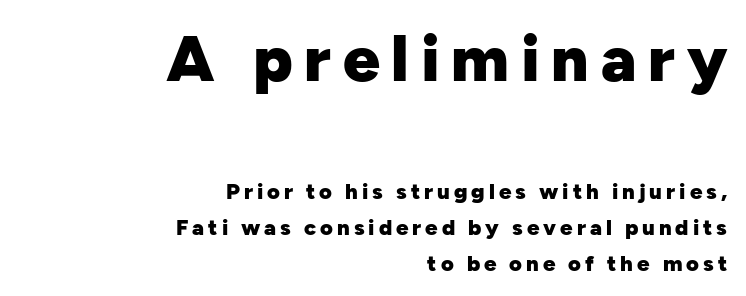
{"serif": "no", "italic": "no", "bold": "yes", "weight": "heavy", "width": "normal", "stroke_contrast": "low", "x_height": "medium", "monospaced": "no", "underline": "no", "align": "right", "line_spacing": "normal", "line_spacing_ratio": 1.64, "larger_block": "first", "size_ratio": 2.95, "glyph_px": 65}
